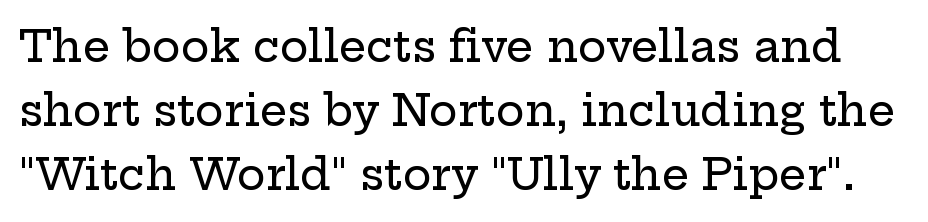
Proportional: the letters do not fall into vertical columns. Vertically, the passage feels balanced, rows spaced as you'd expect. The space beneath each line is pristine and unruled. These lines were composed using upright roman letters. Default kerning and tracking; the words read as compact shapes.
